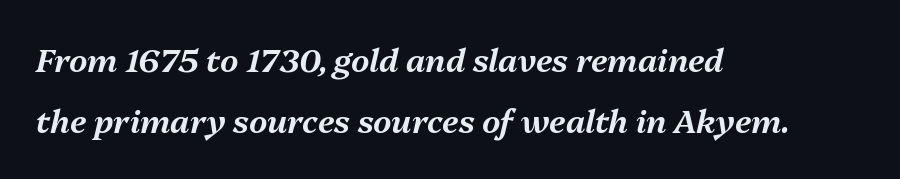
Q: Is the text italic (slanted)? A: Yes, it leans right by about 13 degrees.
Q: Is the text underlined? A: No.
Q: How is the paragraph aligned? A: Left-aligned.
Q: Is the spacing between letters normal or unusually wide? A: Normal.
Q: Is the spacing between lines tight, normal or loose? A: Loose.
Q: Width (condensed, normal, or wide)? A: Normal.
Q: Stroke contrast? A: Medium.
Q: x-height? A: Medium.
Q: Monospaced? A: No.
